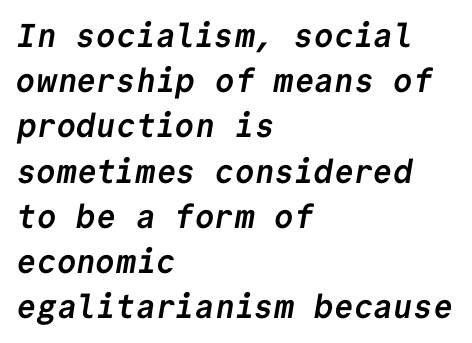
{"serif": "no", "bold": "yes", "weight": "semibold", "width": "normal", "stroke_contrast": "low", "x_height": "medium", "monospaced": "yes", "underline": "no", "align": "left", "line_spacing": "normal", "line_spacing_ratio": 1.37, "letter_spacing": "normal", "letter_spacing_em": 0.0, "glyph_px": 33}
